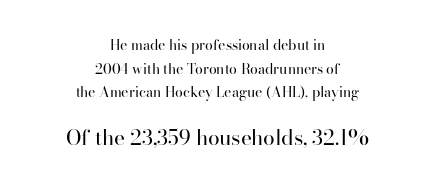
Q: Is the text bold? A: No.
Q: Is the text italic (slanted)? A: No, it is upright.
Q: Is the text underlined? A: No.
Q: How is the paragraph aligned? A: Centered.
Q: Is the spacing between letters normal or unusually wide? A: Normal.
Q: Is the spacing between lines tight, normal or loose? A: Normal.
Q: Which block of text is set in a larger size, the first (top) or the second (bottom)? A: The second (bottom) one.
